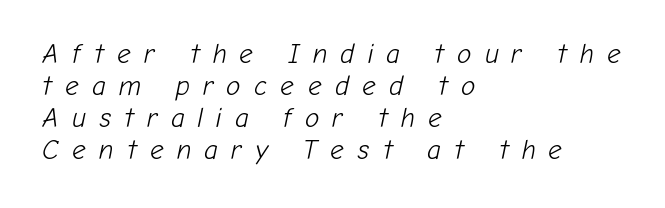
The image shows 27 px text type, italic (leaning right); set left-aligned, line spacing 1.18x, unusually wide letter spacing (+0.48 em), not underlined.
